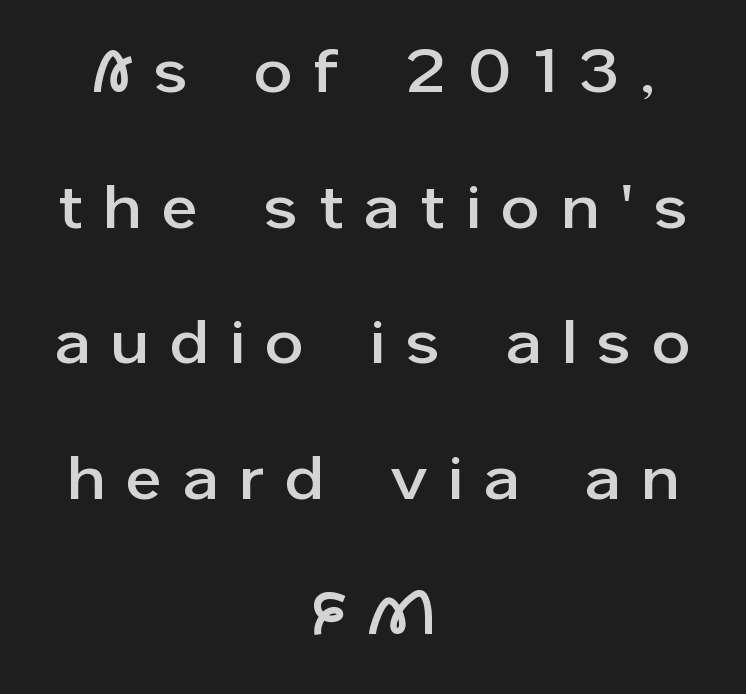
A typesetter would call this proportional, since set widths differ per character. Quick note: not italic, upright. In terms of letterform style, serifs are entirely absent. The letterforms stand isolated, each surrounded by extra space. The space beneath each line is pristine and unruled. What's the leading like? Stretched, with rows far apart.
